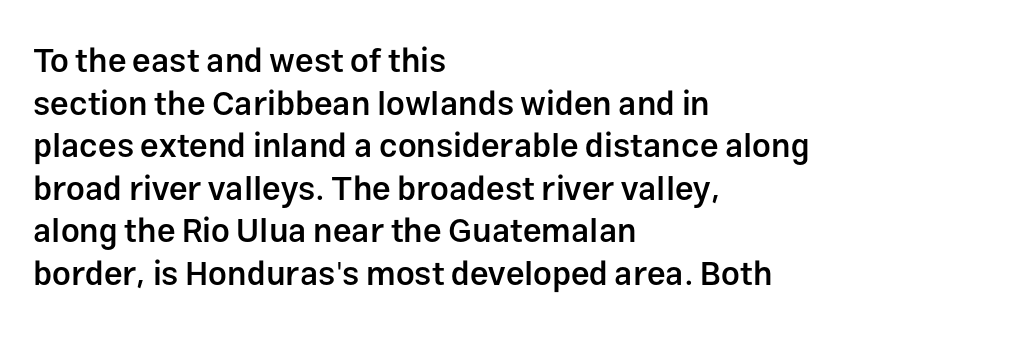
Q: Is the text bold? A: Semi-bold.
Q: Is the text italic (slanted)? A: No, it is upright.
Q: Is the typeface a serif or a sans-serif typeface? A: Sans-serif.
Q: Is the text underlined? A: No.
Q: How is the paragraph aligned? A: Left-aligned.
Q: Is the spacing between letters normal or unusually wide? A: Normal.
Q: Is the spacing between lines tight, normal or loose? A: Normal.
Q: Width (condensed, normal, or wide)? A: Normal.
Q: Stroke contrast? A: Low.
Q: x-height? A: Medium.
Q: Monospaced? A: No.
